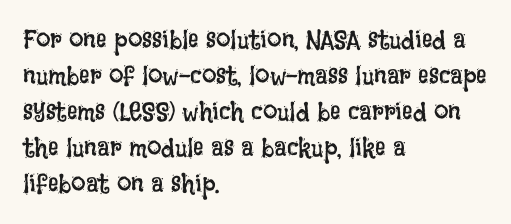
{"italic": "no", "bold": "no", "underline": "no", "align": "left", "line_spacing": "normal", "line_spacing_ratio": 1.38, "letter_spacing": "normal", "letter_spacing_em": 0.0, "glyph_px": 26}
